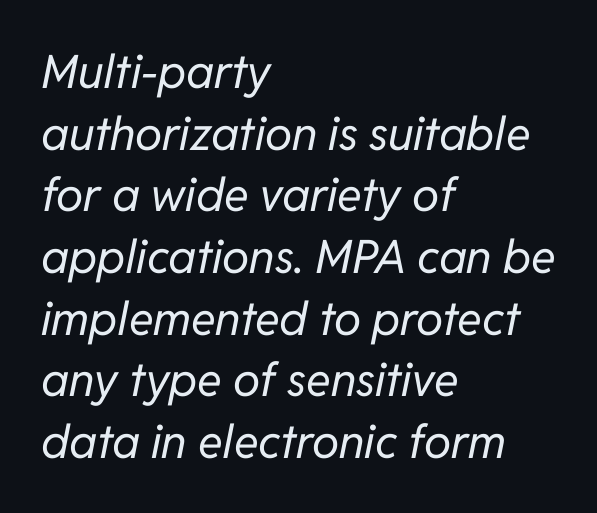
This sample is left-justified, so line endings fall wherever the words run out. Rendered with sloped, italic letterforms. Is this a fixed-width face? No — the glyphs have proportional, varying widths. The weight tops out at a normal text grade.
